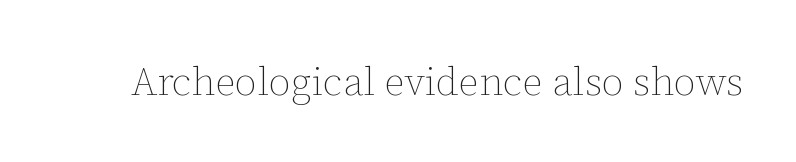
The letters advance in unequal steps, a hallmark of proportional type. You could call the tracking neutral — neither tight nor loose. The specimen omits any rule beneath the text block's lines. Designer's note — italics off, roman on.
